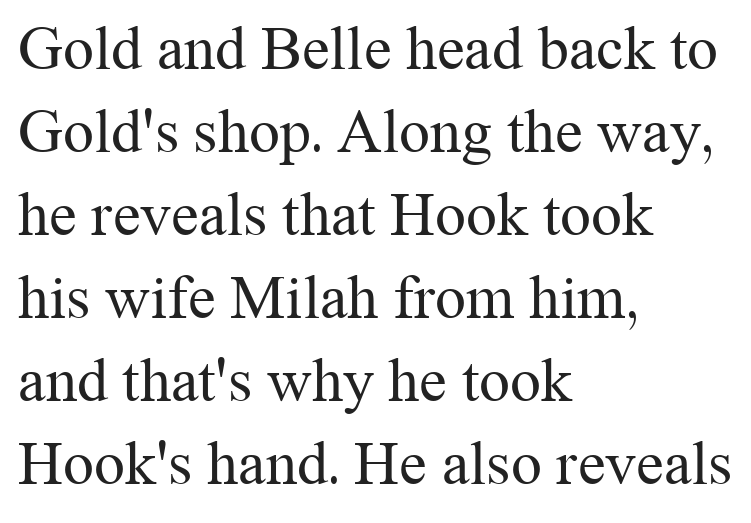
The image shows 62 px regular-weight serif type, upright; set left-aligned, normal line spacing (1.34x), normal letter spacing, not underlined; medium stroke contrast and a medium x-height.
